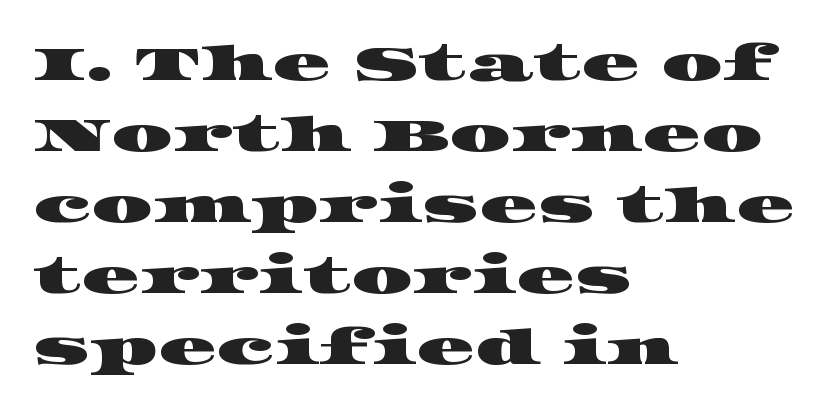
Q: Is the typeface a serif or a sans-serif typeface? A: Serif.
Q: Is the text underlined? A: No.
Q: How is the paragraph aligned? A: Left-aligned.
Q: Is the spacing between letters normal or unusually wide? A: Normal.
Q: Is the spacing between lines tight, normal or loose? A: Normal.
Q: Width (condensed, normal, or wide)? A: Wide.
Q: Stroke contrast? A: High.
Q: x-height? A: Large.
Q: Monospaced? A: No.
